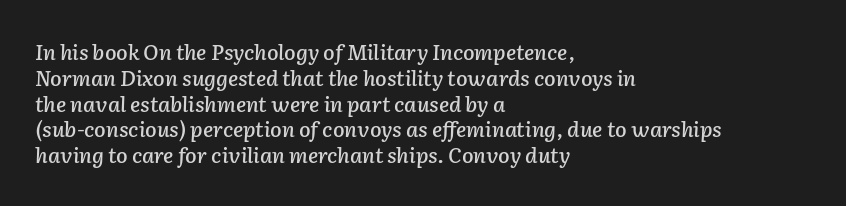
Q: Is the text italic (slanted)? A: Yes, it leans right by about 2 degrees.
Q: Is the text underlined? A: No.
Q: How is the paragraph aligned? A: Left-aligned.
Q: Is the spacing between letters normal or unusually wide? A: Normal.
